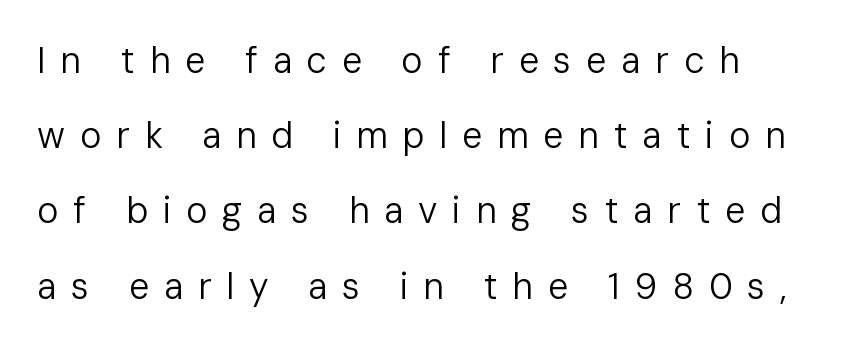
Q: Is the text bold? A: No.
Q: Is the text italic (slanted)? A: No, it is upright.
Q: Is the typeface a serif or a sans-serif typeface? A: Sans-serif.
Q: Is the text underlined? A: No.
Q: Is the spacing between letters normal or unusually wide? A: Unusually wide.
Q: Is the spacing between lines tight, normal or loose? A: Loose.
Q: Width (condensed, normal, or wide)? A: Normal.
Q: Stroke contrast? A: Low.
Q: x-height? A: Medium.
Q: Monospaced? A: No.
